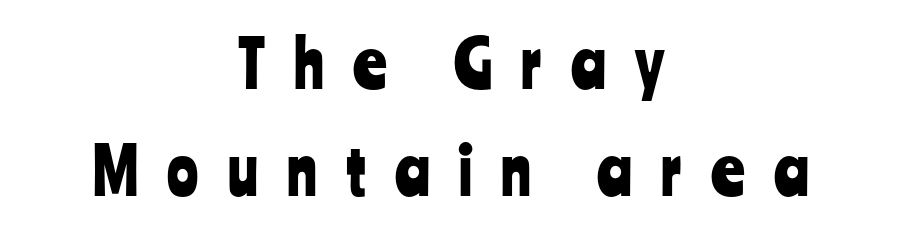
The image shows 65 px condensed sans-serif type, upright; set centered, normal line spacing (1.64x), unusually wide letter spacing (+0.45 em), not underlined; low stroke contrast and a medium x-height.
